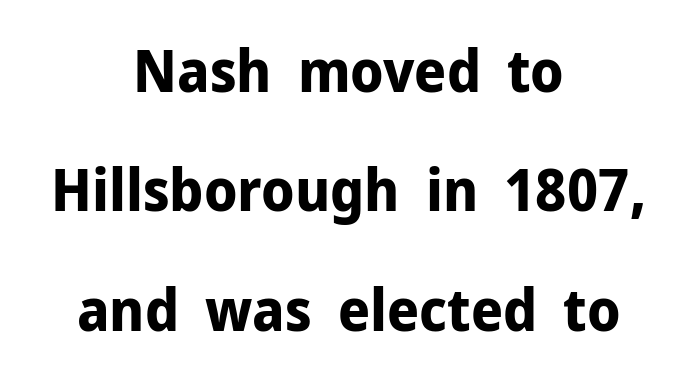
Q: Is the text bold? A: Yes.
Q: Is the text italic (slanted)? A: No, it is upright.
Q: Is the typeface a serif or a sans-serif typeface? A: Sans-serif.
Q: Is the text underlined? A: No.
Q: How is the paragraph aligned? A: Centered.
Q: Is the spacing between letters normal or unusually wide? A: Normal.
Q: Is the spacing between lines tight, normal or loose? A: Loose.
Q: Width (condensed, normal, or wide)? A: Normal.
Q: Stroke contrast? A: Low.
Q: x-height? A: Medium.
Q: Monospaced? A: No.
